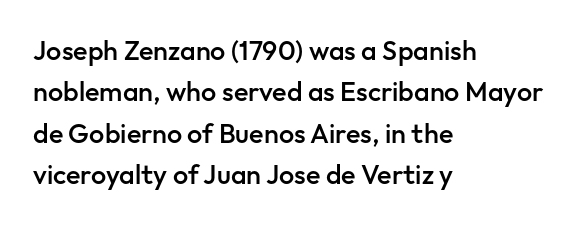
A student would call this left alignment; a typographer would say flush left, rag right. Line spacing here is normal. Tracking value appears to be zero — textbook default spacing. A typesetter would mark this as roman, not italic. Each glyph is drawn with semibold strokes, heavier than normal yet not fully bold. The strip under each line holds only bare page.
